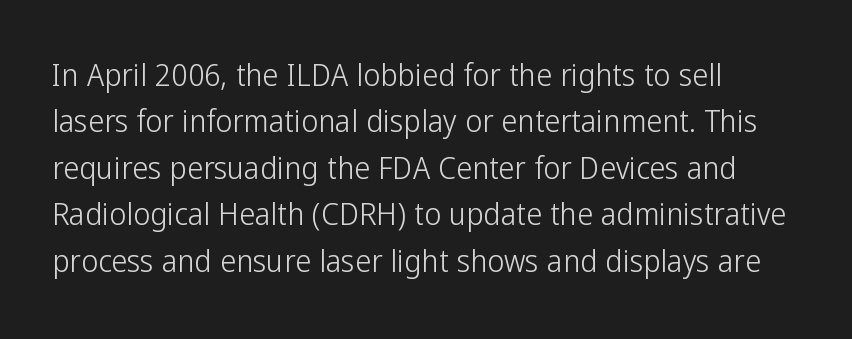
Visually the block forms a straight wall on the left and a jagged coastline on the right. Regarding leading, the lines here are spaced in the standard way. Tracking value appears to be zero — textbook default spacing. A roman cut, with each character standing at attention. On a weight scale, this lands at 450 or below.
